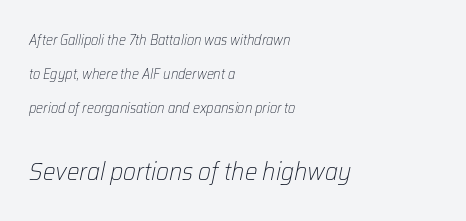
{"italic": "yes", "lean": "right", "slant_degrees": 12, "bold": "no", "underline": "no", "align": "left", "line_spacing": "loose", "line_spacing_ratio": 2.44, "letter_spacing": "normal", "letter_spacing_em": 0.0, "larger_block": "second", "size_ratio": 1.79, "glyph_px": 25}
